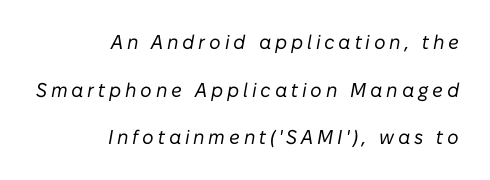
Q: Is the text bold? A: No.
Q: Is the text italic (slanted)? A: Yes, it leans right by about 10 degrees.
Q: Is the text underlined? A: No.
Q: How is the paragraph aligned? A: Right-aligned.
Q: Is the spacing between lines tight, normal or loose? A: Loose.
